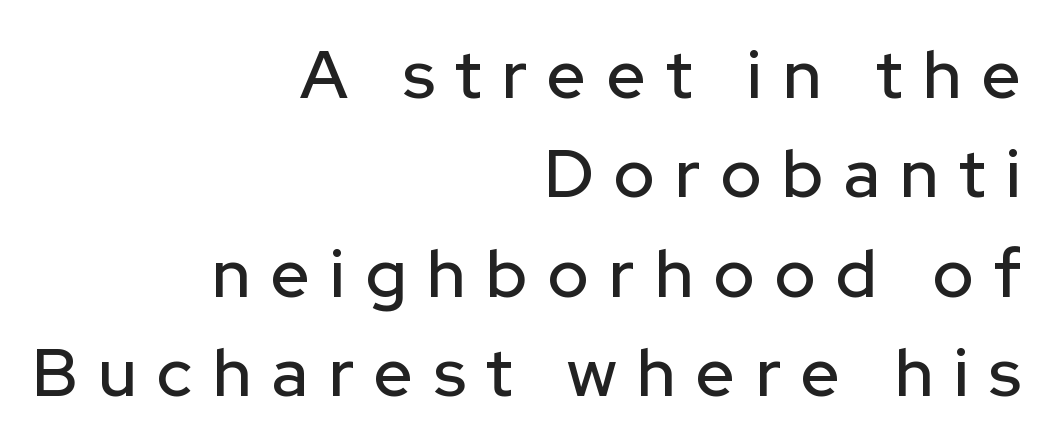
The face used here is proportionally spaced, like ordinary book or web type. The rag falls on the left side of this text block. Each new line begins a customary step beneath the previous one. I'd call this a sans setting — the letters go barefoot.
